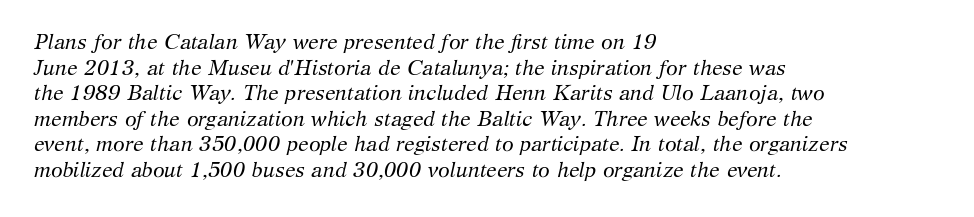
One-word summary of the alignment: left. Would a proofreader flag this as italicized? Yes. No word sits above an underline. No heavy texture on the line: the type isn't bold.
